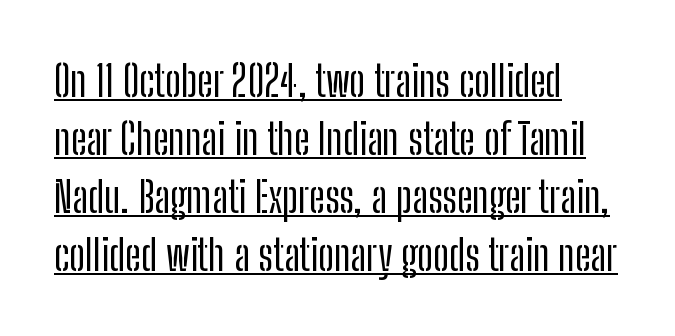
{"serif": "no", "italic": "no", "width": "condensed", "stroke_contrast": "low", "x_height": "medium", "monospaced": "no", "underline": "yes", "align": "left", "line_spacing": "normal", "line_spacing_ratio": 1.35, "letter_spacing": "normal", "letter_spacing_em": 0.0, "glyph_px": 43}
